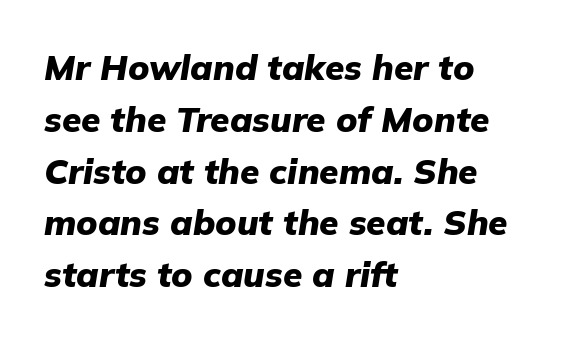
Yep, that's italic — everything's leaning. Summary of weight: heavy, a full bold. Has an underline been added? It has not. The letters advance in unequal steps, a hallmark of proportional type. The compositor pushed each line to the left boundary. The letterforms sit shoulder to shoulder at normal distance.
